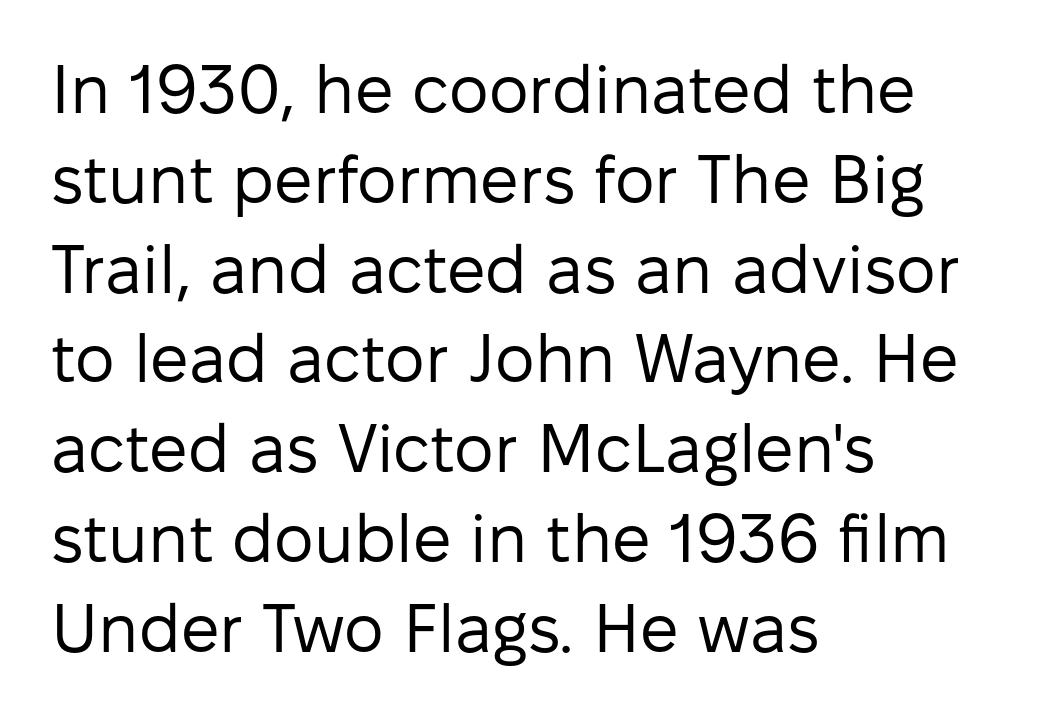
Q: Is the text bold? A: No.
Q: Is the text italic (slanted)? A: No, it is upright.
Q: Is the typeface a serif or a sans-serif typeface? A: Sans-serif.
Q: Is the text underlined? A: No.
Q: How is the paragraph aligned? A: Left-aligned.
Q: Is the spacing between letters normal or unusually wide? A: Normal.
Q: Is the spacing between lines tight, normal or loose? A: Normal.
Q: Width (condensed, normal, or wide)? A: Normal.
Q: Stroke contrast? A: Low.
Q: x-height? A: Medium.
Q: Monospaced? A: No.
